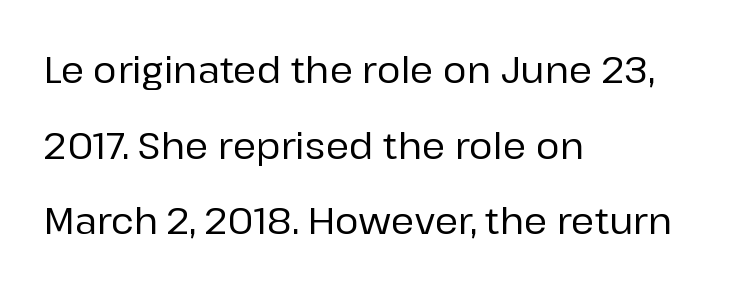
{"serif": "no", "italic": "no", "width": "normal", "stroke_contrast": "low", "x_height": "medium", "monospaced": "no", "underline": "no", "align": "left", "line_spacing": "loose", "line_spacing_ratio": 2.1, "letter_spacing": "normal", "letter_spacing_em": 0.0, "glyph_px": 36}
